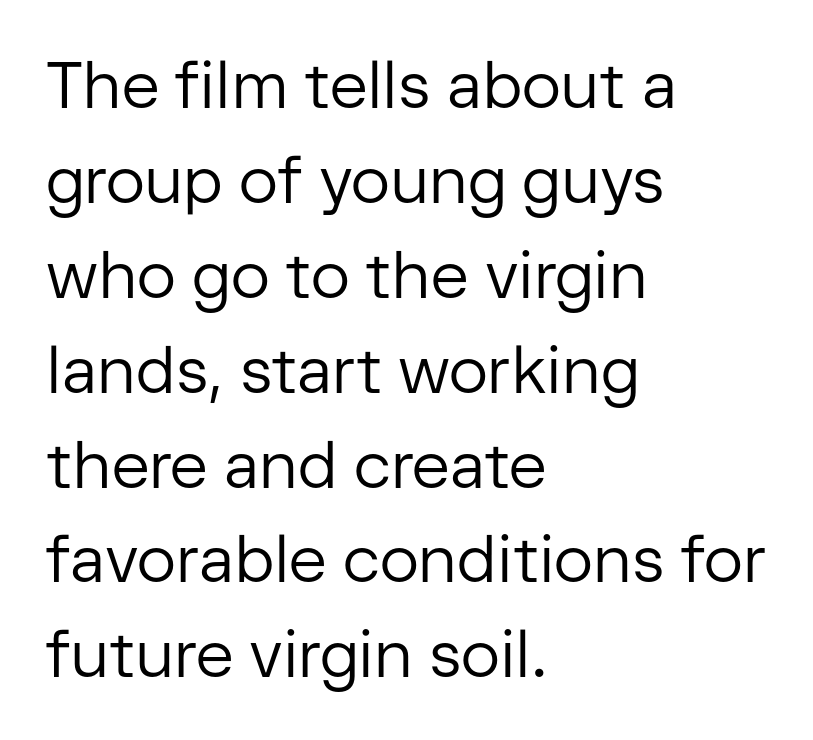
{"serif": "no", "italic": "no", "bold": "no", "weight": "regular", "width": "normal", "stroke_contrast": "low", "x_height": "medium", "monospaced": "no", "underline": "no", "align": "left", "line_spacing": "normal", "line_spacing_ratio": 1.46, "letter_spacing": "normal", "letter_spacing_em": 0.0, "glyph_px": 65}
